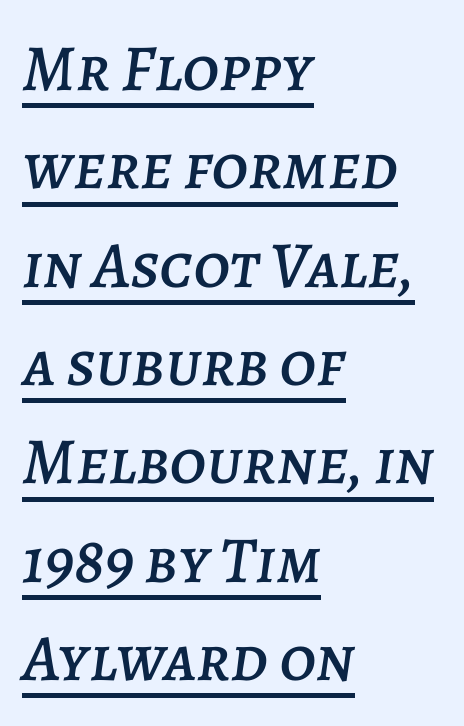
A normal amount of white space separates one row of letters from the next. Looks like someone drew a line under every word here. Is this a fixed-width face? No — the glyphs have proportional, varying widths. Alignment: flush left. Observe the lean: these are italic letterforms.
